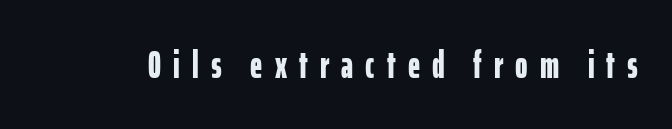
Unlike a traditional serif, this face leaves its strokes unadorned. These lines are rendered in a variable-pitch font. You can tell it's not italic because the verticals are truly vertical. What weight is shown? A full bold with thick strokes. Unmarked baselines from the first word to the last.
